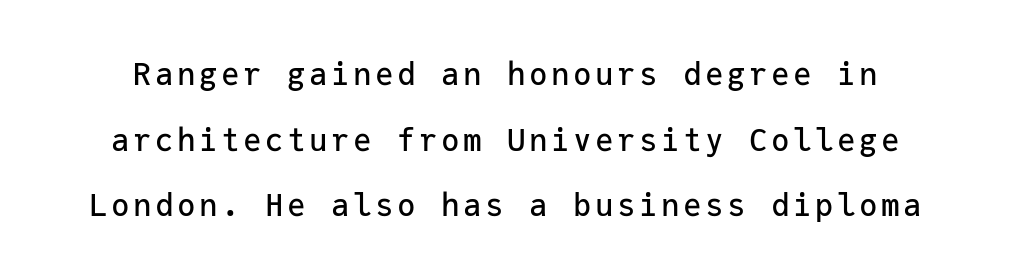
Examine the stroke ends and you'll find no serifs. The lettering stays uniformly vertical, giving the passage a roman look. Every character here occupies the same horizontal width, giving the sample a typewriter-like rhythm. Beneath every word, the page is bare. Compared with typical paragraphs, the rows here are farther apart.
